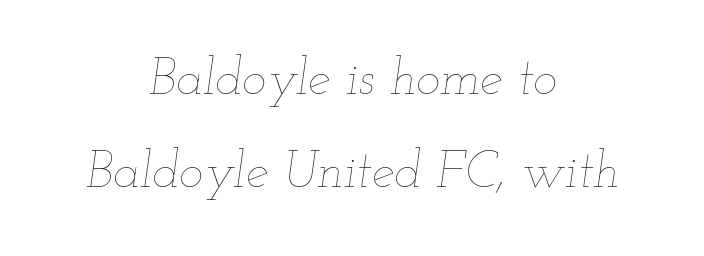
Is this a fixed-width face? No — the glyphs have proportional, varying widths. Short note: letters normally spaced. The face looks like a standard text weight, possibly lighter. Alignment: centered.
